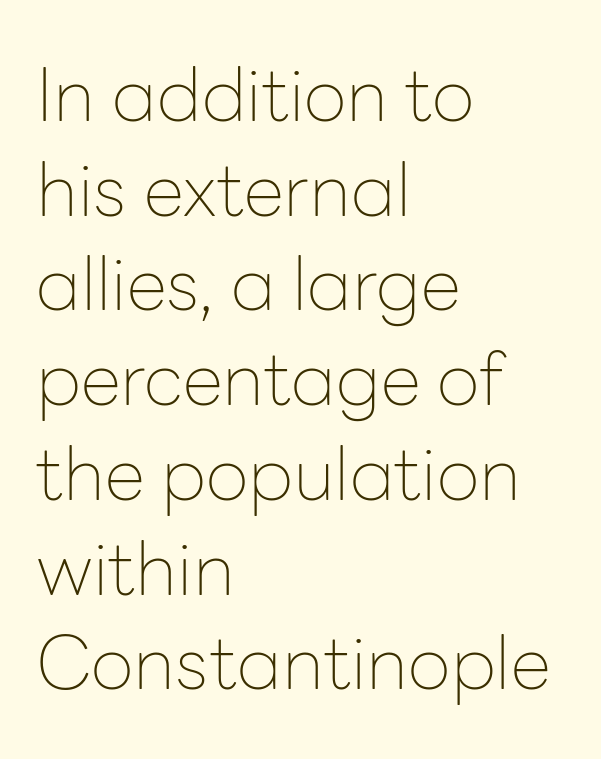
Nothing heavy about these letters — not bold at all. Casual observation: everything's shoved over to the left. The letterforms sit shoulder to shoulder at normal distance. Character widths vary here, with narrow letters taking less room than wide ones.
